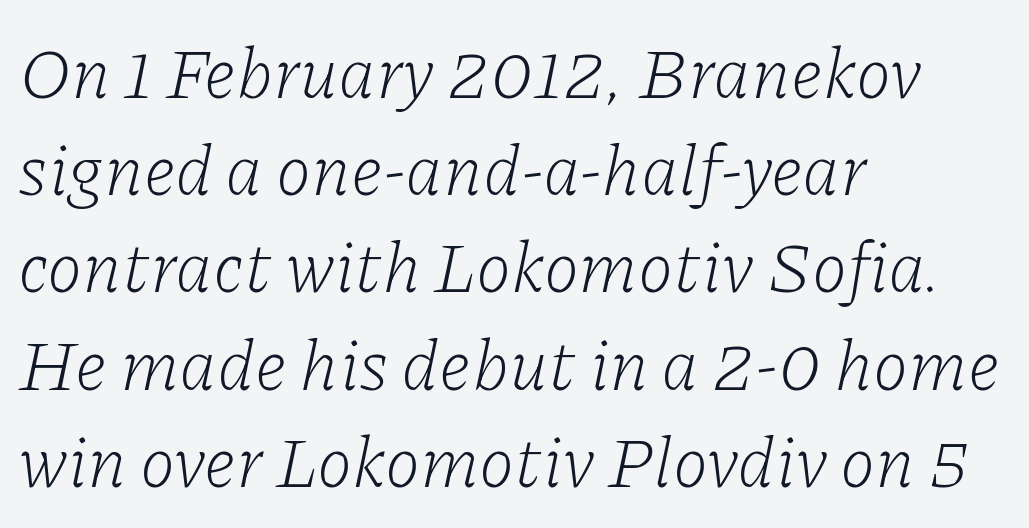
{"serif": "yes", "italic": "yes", "lean": "right", "slant_degrees": 11, "bold": "no", "weight": "light", "width": "normal", "stroke_contrast": "low", "x_height": "medium", "monospaced": "no", "underline": "no", "align": "left", "line_spacing": "normal", "line_spacing_ratio": 1.35, "letter_spacing": "normal", "letter_spacing_em": 0.0, "glyph_px": 72}
